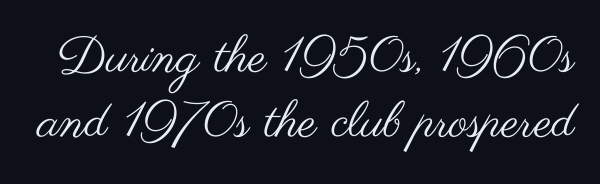
The image shows 50 px regular-weight, wide sans-serif type; set normal line spacing (1.3x), normal letter spacing, not underlined; medium stroke contrast and a small x-height.
